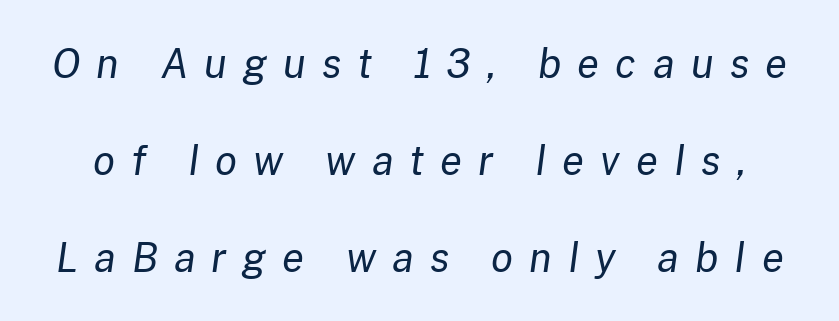
Characters follow at a spacing far wider than the type designer built in. Quick note: interline space is abundant. Is the stroke heavy? The answer is a plain regular-or-lighter. Note the varied advance widths — an 'i' is clearly narrower than an 'm'. No word sits above an underline. The passage shown leans; its letterforms are oblique.
